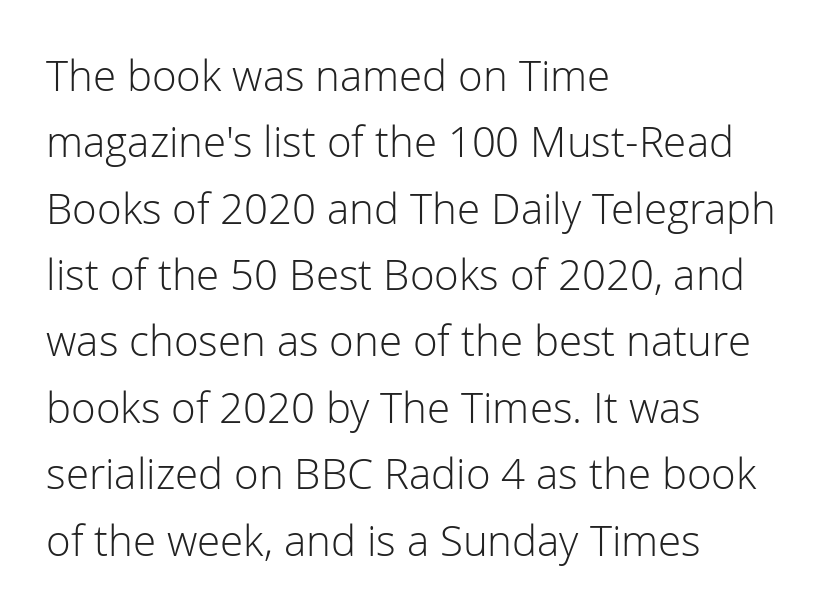
Q: Is the text bold? A: No.
Q: Is the text italic (slanted)? A: No, it is upright.
Q: Is the typeface a serif or a sans-serif typeface? A: Sans-serif.
Q: Is the text underlined? A: No.
Q: How is the paragraph aligned? A: Left-aligned.
Q: Is the spacing between letters normal or unusually wide? A: Normal.
Q: Is the spacing between lines tight, normal or loose? A: Normal.
Q: Width (condensed, normal, or wide)? A: Normal.
Q: Stroke contrast? A: Low.
Q: x-height? A: Medium.
Q: Monospaced? A: No.
